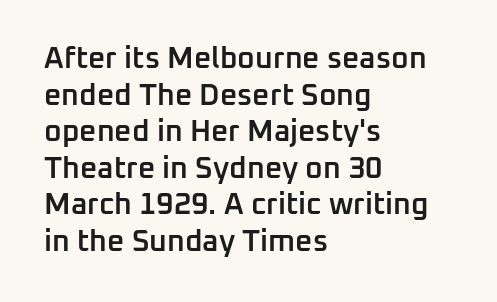
The image shows 30 px semibold sans-serif type, upright; set left-aligned, line spacing 1.22x, normal letter spacing, not underlined; low stroke contrast and a medium x-height.
